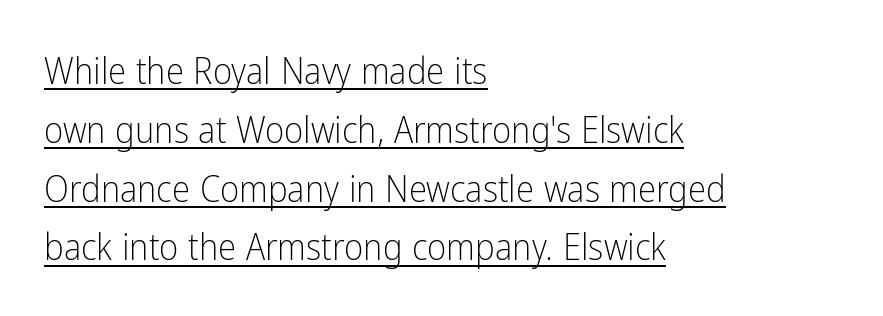
Q: Is the text bold? A: No.
Q: Is the text italic (slanted)? A: No, it is upright.
Q: Is the typeface a serif or a sans-serif typeface? A: Sans-serif.
Q: Is the text underlined? A: Yes.
Q: How is the paragraph aligned? A: Left-aligned.
Q: Is the spacing between letters normal or unusually wide? A: Normal.
Q: Is the spacing between lines tight, normal or loose? A: Normal.
Q: Width (condensed, normal, or wide)? A: Condensed.
Q: Stroke contrast? A: Low.
Q: x-height? A: Medium.
Q: Monospaced? A: No.
